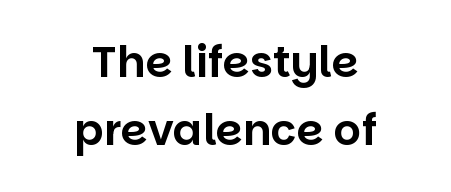
The image shows 43 px sans-serif type, upright; set centered, normal line spacing (1.58x), normal letter spacing, not underlined; low stroke contrast and a large x-height.
